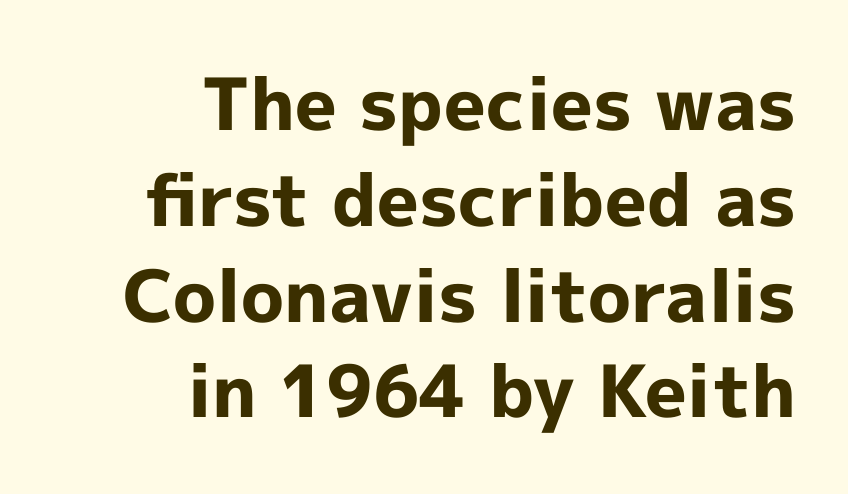
Q: Is the text bold? A: Yes.
Q: Is the text italic (slanted)? A: No, it is upright.
Q: Is the typeface a serif or a sans-serif typeface? A: Sans-serif.
Q: Is the text underlined? A: No.
Q: How is the paragraph aligned? A: Right-aligned.
Q: Is the spacing between letters normal or unusually wide? A: Normal.
Q: Is the spacing between lines tight, normal or loose? A: Normal.
Q: Width (condensed, normal, or wide)? A: Normal.
Q: x-height? A: Medium.
Q: Monospaced? A: No.
